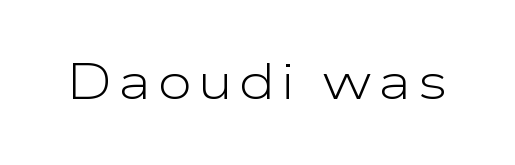
{"serif": "no", "italic": "no", "bold": "no", "weight": "light", "width": "wide", "stroke_contrast": "low", "x_height": "medium", "monospaced": "no", "underline": "no", "glyph_px": 50}
